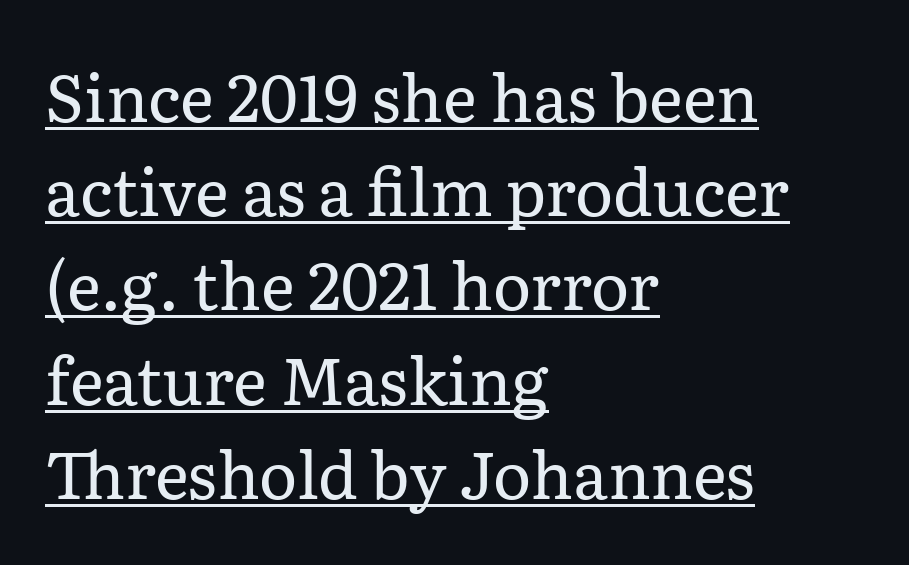
This sample carries an underscore along the baseline area. What's the leading like? Ordinary, nothing unusual. A typesetter would call this zero additional tracking. This sample has the flowing, uneven cadence of proportional lettering. The letters look calm and open, with moderate or lighter stems.
